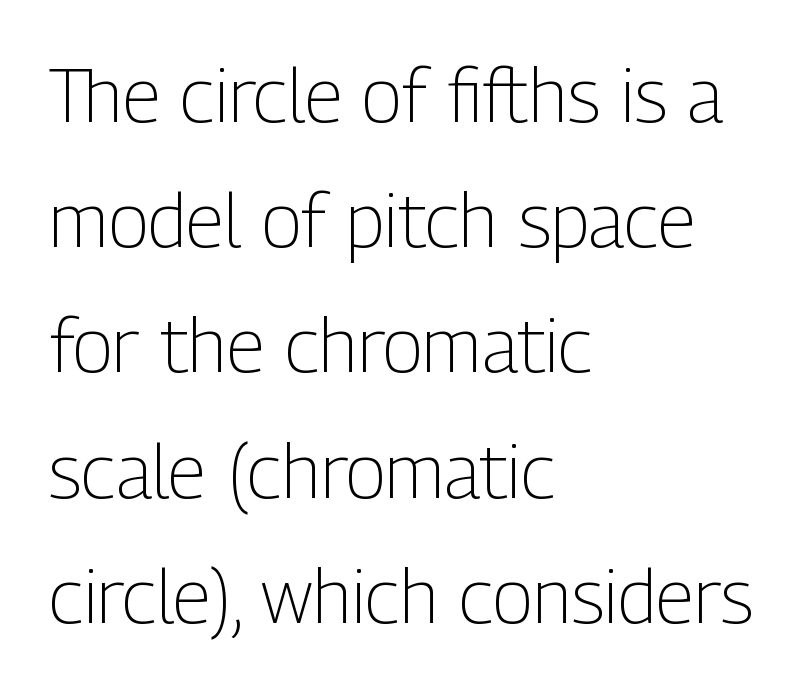
Descender tails drop into unmarked territory. Each letter keeps its own natural width here, so spacing adapts to shape. These lines sit exactly where default settings would place them. This sample is left-justified, so line endings fall wherever the words run out. A typesetter would label this face a sans.
